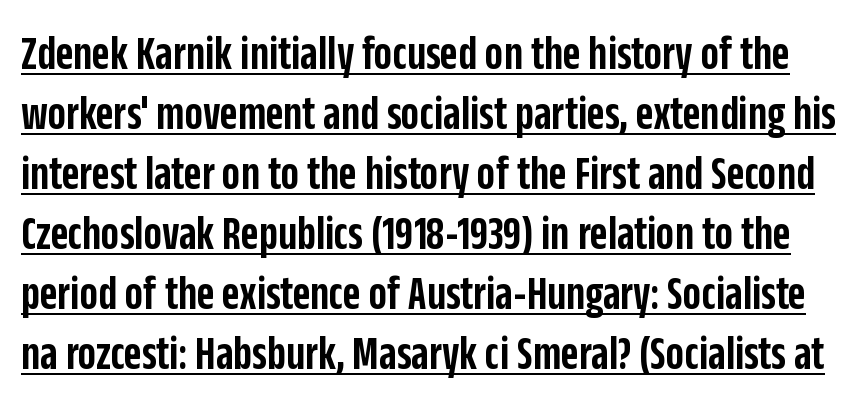
The image shows 48 px semibold, condensed sans-serif type, upright; set normal line spacing (1.25x), normal letter spacing, underlined; low stroke contrast and a large x-height.
